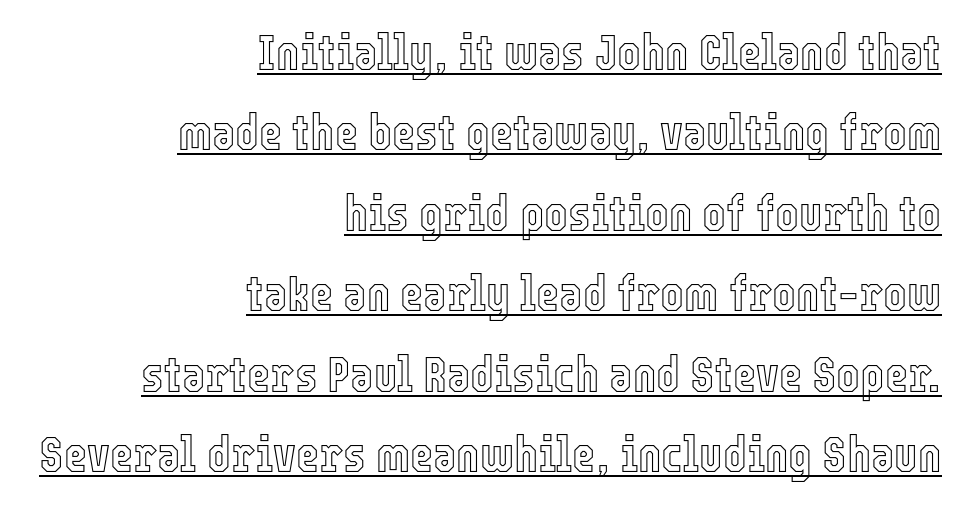
Q: Is the text italic (slanted)? A: No, it is upright.
Q: Is the text underlined? A: Yes.
Q: How is the paragraph aligned? A: Right-aligned.
Q: Is the spacing between letters normal or unusually wide? A: Normal.
Q: Is the spacing between lines tight, normal or loose? A: Normal.
Q: Width (condensed, normal, or wide)? A: Condensed.
Q: x-height? A: Medium.
Q: Monospaced? A: No.
